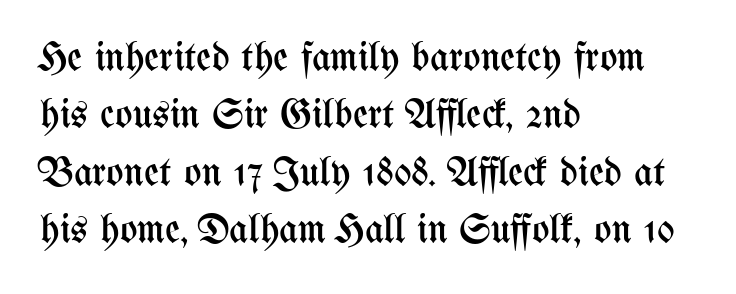
The image shows 41 px regular-weight, condensed type, upright; set left-aligned, normal line spacing (1.4x), normal letter spacing, not underlined; medium stroke contrast and a medium x-height.
